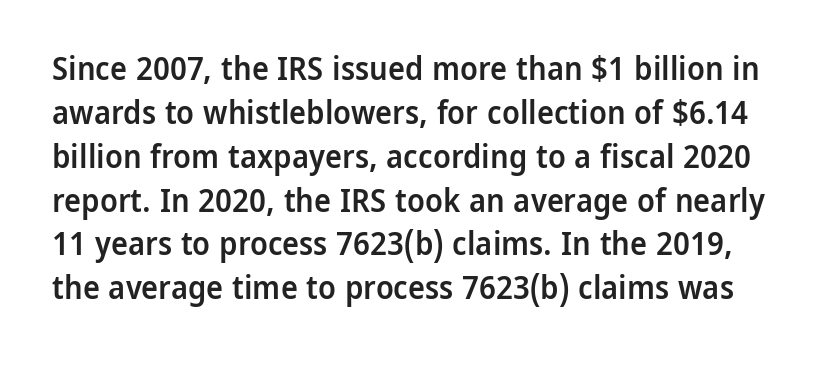
The gap between lines stays unmarked. Look at the tracking — it's just the regular setting, nothing added. Think of a printed novel: that variable character pitch is what you see here. Typographically, this falls in the sans-serif category. A somewhat darkened texture: the type is semibold rather than bold.
